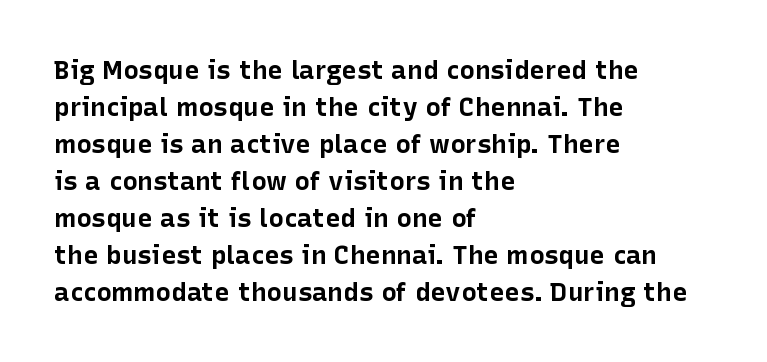
Q: Is the text bold? A: Yes.
Q: Is the text italic (slanted)? A: No, it is upright.
Q: Is the text underlined? A: No.
Q: How is the paragraph aligned? A: Left-aligned.
Q: Is the spacing between letters normal or unusually wide? A: Normal.
Q: Is the spacing between lines tight, normal or loose? A: Normal.
